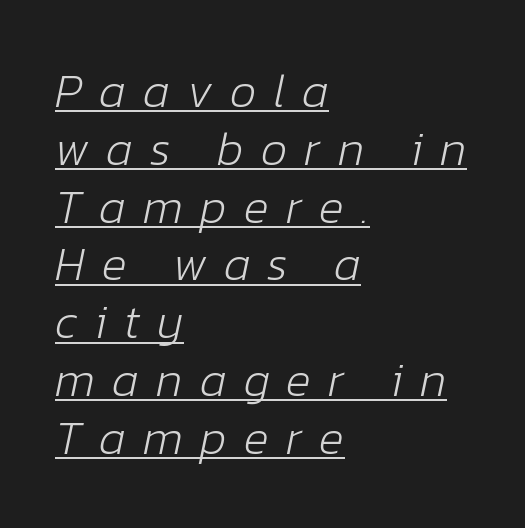
Look at the tracking — it's clearly loosened, letters drifting apart. If you drew a ruler down the left edge, every line would touch it. Observe the lean: these are italic letterforms. Each stroke keeps to a modest, everyday thickness or less. A typographer would call this underscored text. Each letter keeps its own natural width here, so spacing adapts to shape.
